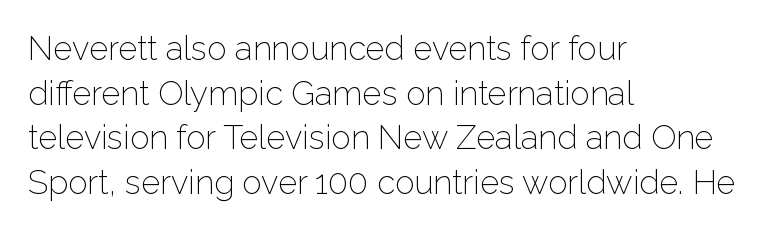
{"serif": "no", "italic": "no", "bold": "no", "weight": "light", "width": "normal", "stroke_contrast": "low", "x_height": "medium", "monospaced": "no", "underline": "no", "align": "left", "line_spacing": "normal", "line_spacing_ratio": 1.35, "letter_spacing": "normal", "letter_spacing_em": 0.0, "glyph_px": 33}
